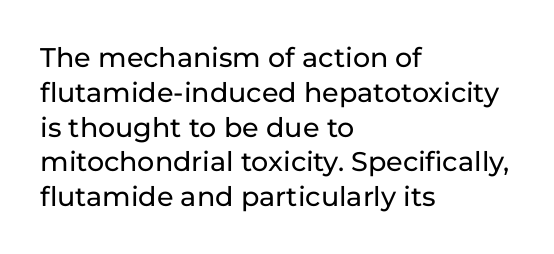
Students, observe: this is what conventionally led text looks like. This sample uses plain, unmodified letter spacing. Nobody drew a line under any word here. The typesetter chose a ragged-right arrangement here. Style check: upright.
